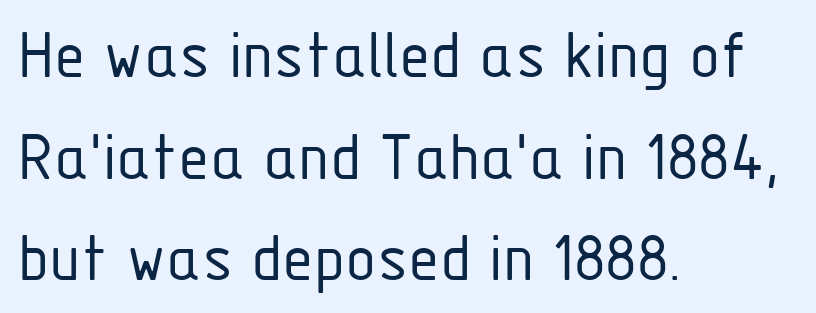
The image shows 72 px light, condensed sans-serif type, upright; set left-aligned, normal line spacing (1.41x), normal letter spacing, not underlined; low stroke contrast and a medium x-height.
